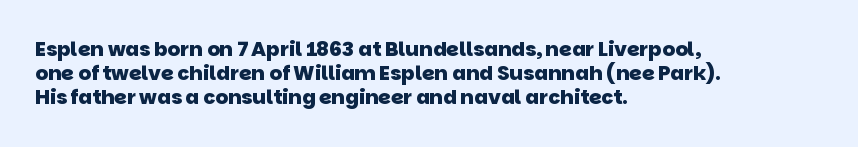
Q: Is the text bold? A: Yes.
Q: Is the text underlined? A: No.
Q: How is the paragraph aligned? A: Left-aligned.
Q: Is the spacing between letters normal or unusually wide? A: Normal.
